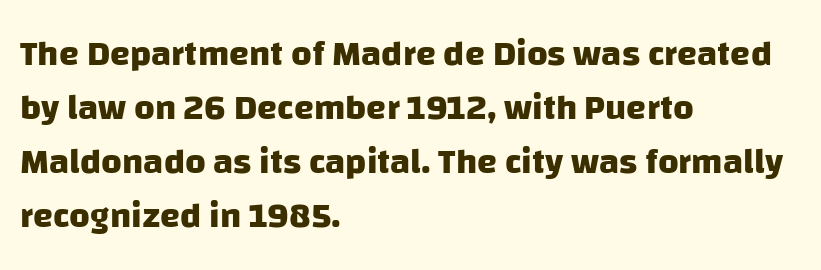
The image shows 36 px heavy sans-serif type; set left-aligned, normal line spacing (1.5x), normal letter spacing, not underlined; low stroke contrast and a large x-height.
